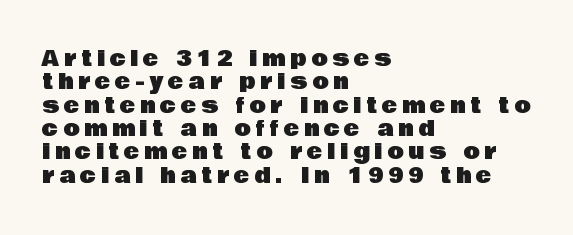
Q: Is the text italic (slanted)? A: No, it is upright.
Q: Is the text underlined? A: No.
Q: How is the paragraph aligned? A: Left-aligned.
Q: Is the spacing between letters normal or unusually wide? A: Unusually wide.
Q: Is the spacing between lines tight, normal or loose? A: Tight.
